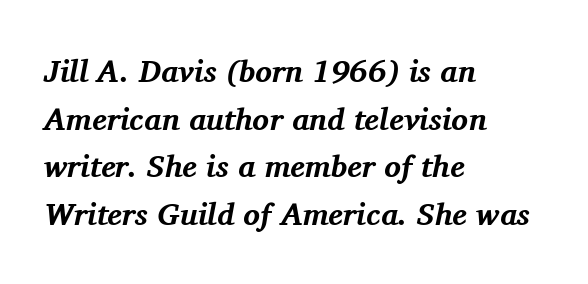
Leftover space on each line is placed entirely after the last word. These lines are rendered in a variable-pitch font. Heavy, bold letterforms. Notice how the stems are inclined rather than vertical — that's the hallmark of italics.
